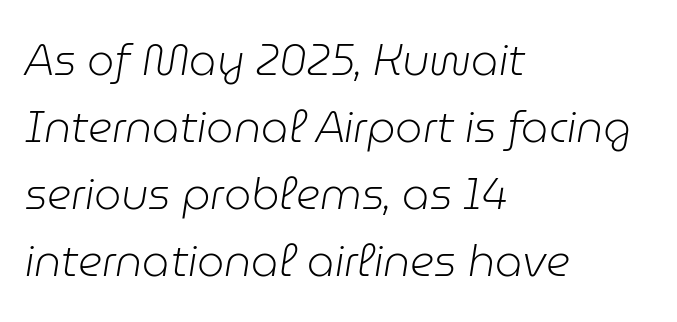
The image shows 43 px light type, italic (leaning right); set left-aligned, normal line spacing (1.56x), normal letter spacing, not underlined; low stroke contrast and a medium x-height.
